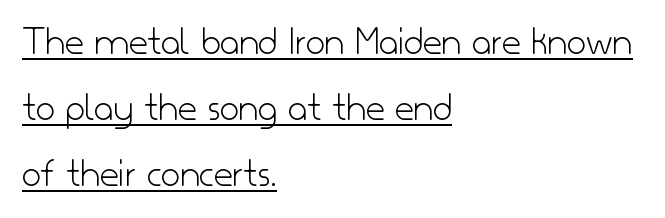
The image shows 41 px light sans-serif type, upright; set left-aligned, normal line spacing (1.61x), normal letter spacing, underlined; low stroke contrast and a small x-height.
